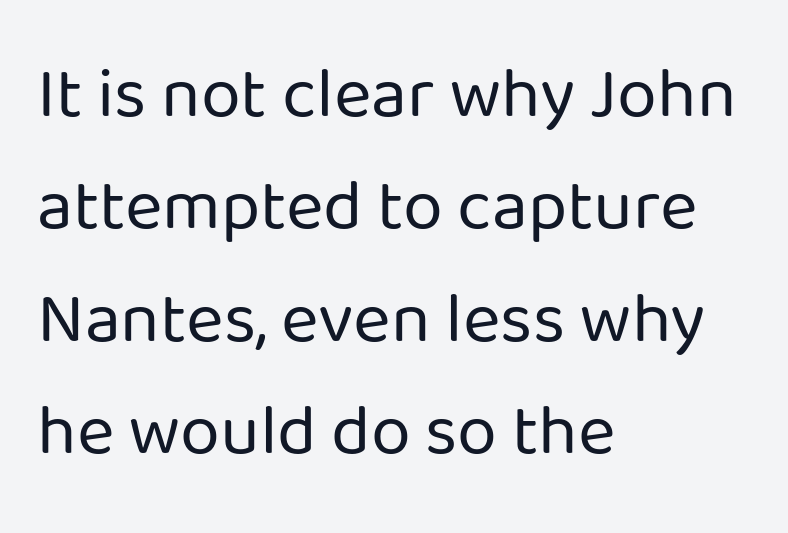
{"serif": "no", "italic": "no", "bold": "no", "weight": "regular", "width": "normal", "stroke_contrast": "low", "x_height": "medium", "monospaced": "no", "underline": "no", "align": "left", "line_spacing": "normal", "line_spacing_ratio": 1.56, "letter_spacing": "normal", "letter_spacing_em": 0.0, "glyph_px": 72}
